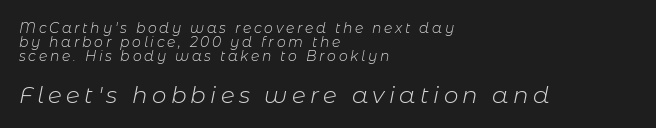
Q: Is the text bold? A: No.
Q: Is the text italic (slanted)? A: Yes, it leans right by about 11 degrees.
Q: Is the text underlined? A: No.
Q: How is the paragraph aligned? A: Left-aligned.
Q: Is the spacing between lines tight, normal or loose? A: Tight.
Q: Which block of text is set in a larger size, the first (top) or the second (bottom)? A: The second (bottom) one.
